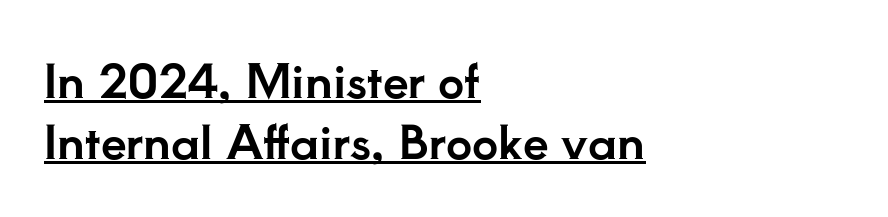
The image shows 46 px serif type, upright; set left-aligned, normal line spacing (1.32x), normal letter spacing, underlined; low stroke contrast and a small x-height.
